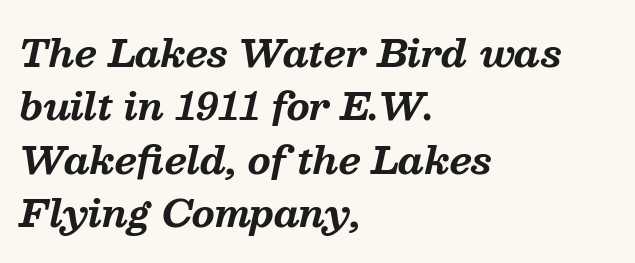
Teacher's note: observe the even left margin — that is flush-left alignment. Inter-character spacing is left at the font's built-in metrics. Line spacing here is normal. In terms of weight, the rendering is a true, heavy bold.
